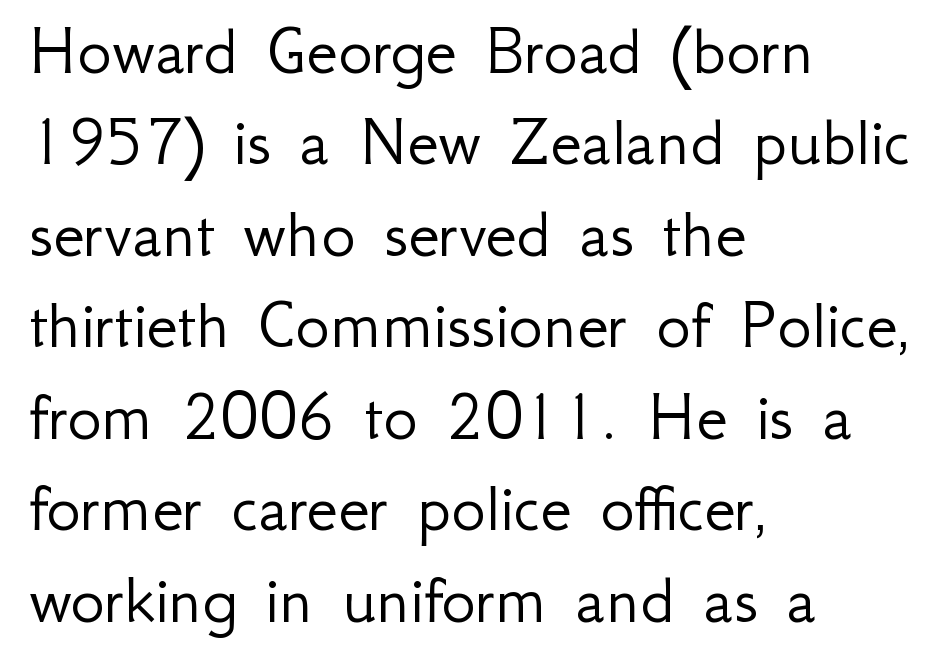
Q: Is the text bold? A: No.
Q: Is the text italic (slanted)? A: No, it is upright.
Q: Is the typeface a serif or a sans-serif typeface? A: Sans-serif.
Q: Is the text underlined? A: No.
Q: How is the paragraph aligned? A: Left-aligned.
Q: Is the spacing between letters normal or unusually wide? A: Normal.
Q: Is the spacing between lines tight, normal or loose? A: Normal.
Q: Width (condensed, normal, or wide)? A: Normal.
Q: Stroke contrast? A: Low.
Q: x-height? A: Small.
Q: Monospaced? A: No.
